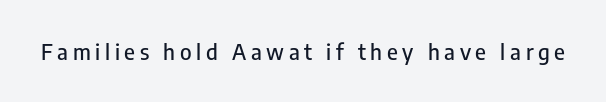
Q: Is the text italic (slanted)? A: No, it is upright.
Q: Is the text underlined? A: No.
Q: Is the spacing between letters normal or unusually wide? A: Unusually wide.
